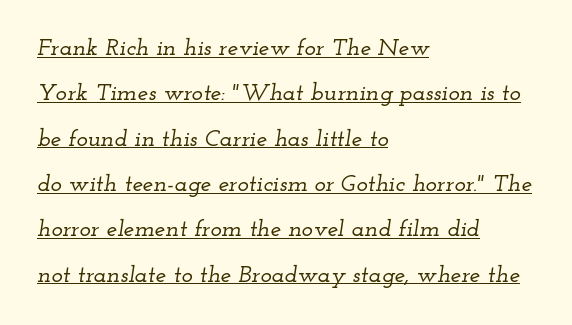
Between one letter and the next there's only the usual sliver of space. Each line of the rendering has a horizontal stroke beneath the glyphs. In terms of posture, this sample is oblique. Where is the straight margin? On the left.
